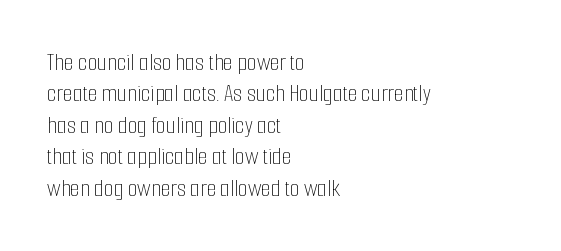
The image shows 25 px text type, upright; set left-aligned, normal line spacing (1.26x), normal letter spacing, not underlined.
